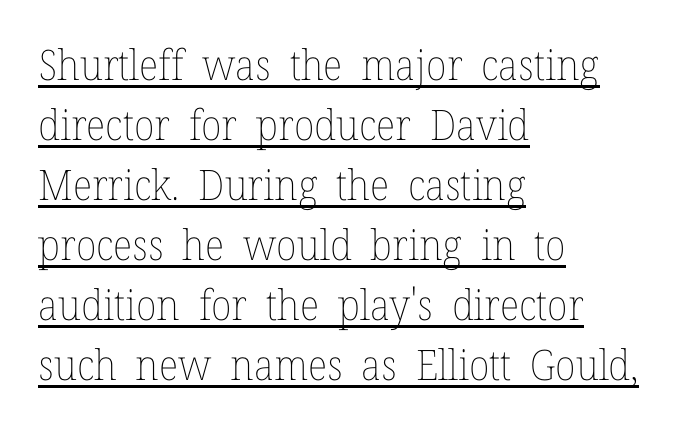
The image shows 42 px thin type, upright; set left-aligned, normal line spacing (1.43x), normal letter spacing, underlined; low stroke contrast and a medium x-height.
